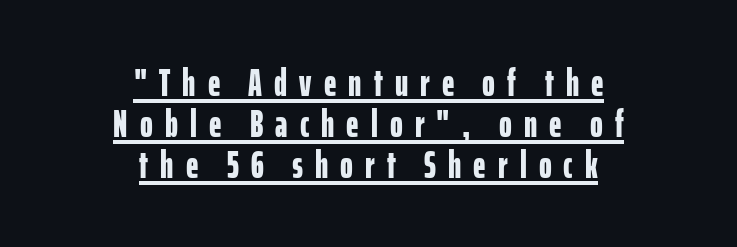
The rendering positions every line midway between the sides. Look at the tracking — it's clearly loosened, letters drifting apart. The sample's only ornament is a line tracing under the words. The face used here is proportionally spaced, like ordinary book or web type.
